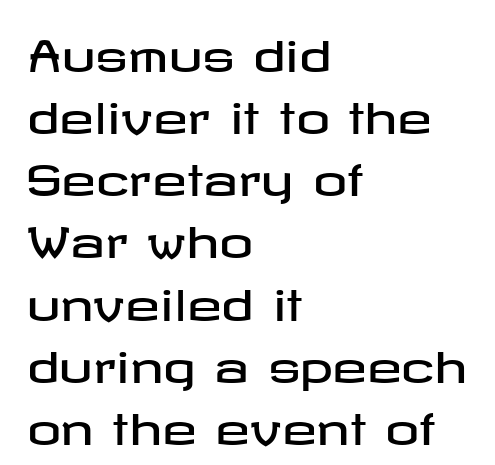
The image shows 42 px wide sans-serif type, upright; set left-aligned, normal line spacing (1.48x), normal letter spacing, not underlined; low stroke contrast and a medium x-height.
